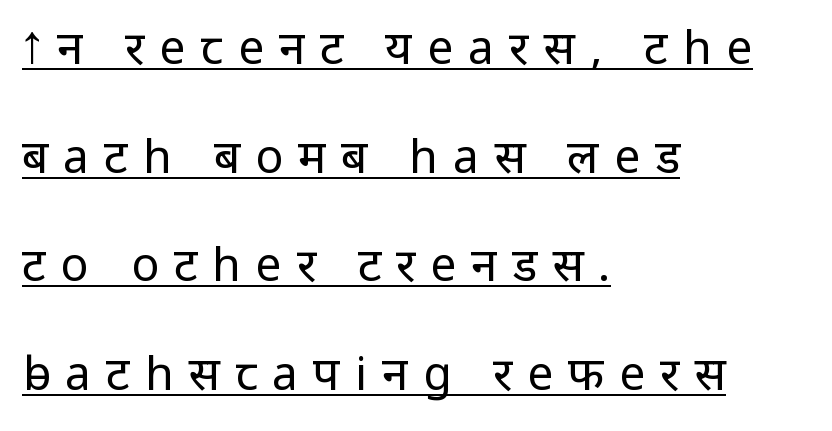
{"serif": "no", "italic": "no", "bold": "no", "weight": "regular", "width": "normal", "stroke_contrast": "low", "x_height": "medium", "monospaced": "no", "underline": "yes", "align": "left", "line_spacing": "loose", "line_spacing_ratio": 2.36, "letter_spacing": "wide", "letter_spacing_em": 0.33, "glyph_px": 46}
